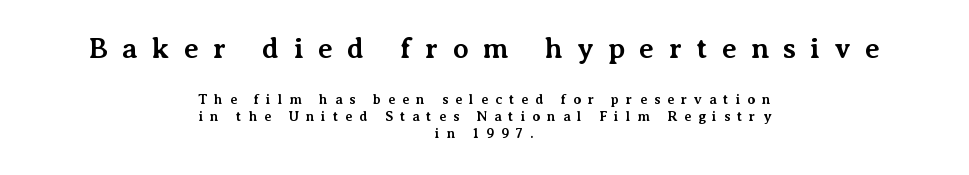
Q: Is the text bold? A: Yes.
Q: Is the text italic (slanted)? A: No, it is upright.
Q: Is the typeface a serif or a sans-serif typeface? A: Serif.
Q: Is the text underlined? A: No.
Q: How is the paragraph aligned? A: Centered.
Q: Is the spacing between letters normal or unusually wide? A: Unusually wide.
Q: Which block of text is set in a larger size, the first (top) or the second (bottom)? A: The first (top) one.
Q: Width (condensed, normal, or wide)? A: Normal.
Q: Stroke contrast? A: Medium.
Q: x-height? A: Medium.
Q: Monospaced? A: No.
